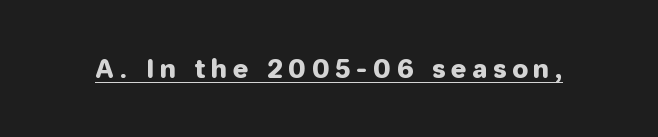
{"italic": "no", "underline": "yes", "letter_spacing": "wide", "letter_spacing_em": 0.25, "glyph_px": 25}
